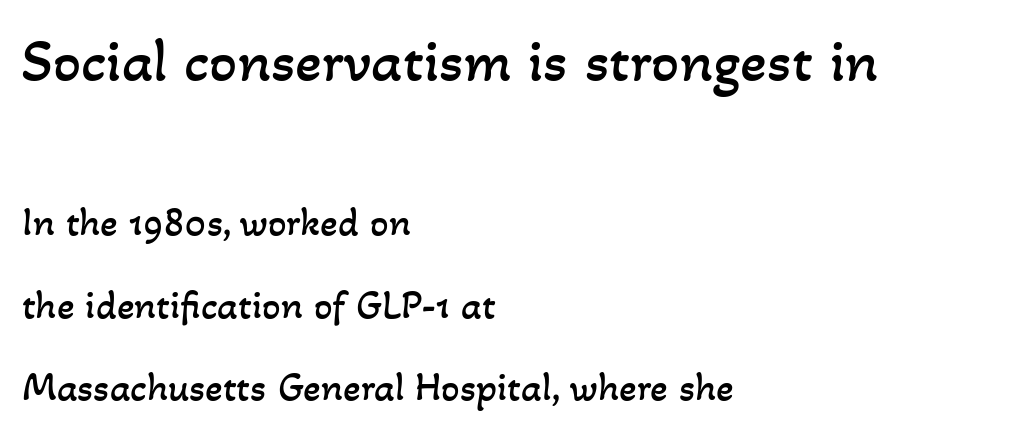
{"bold": "no", "weight": "regular", "width": "normal", "stroke_contrast": "low", "x_height": "small", "monospaced": "no", "underline": "no", "align": "left", "line_spacing": "loose", "line_spacing_ratio": 2.02, "letter_spacing": "normal", "letter_spacing_em": 0.0, "larger_block": "first", "size_ratio": 1.51, "glyph_px": 62}
